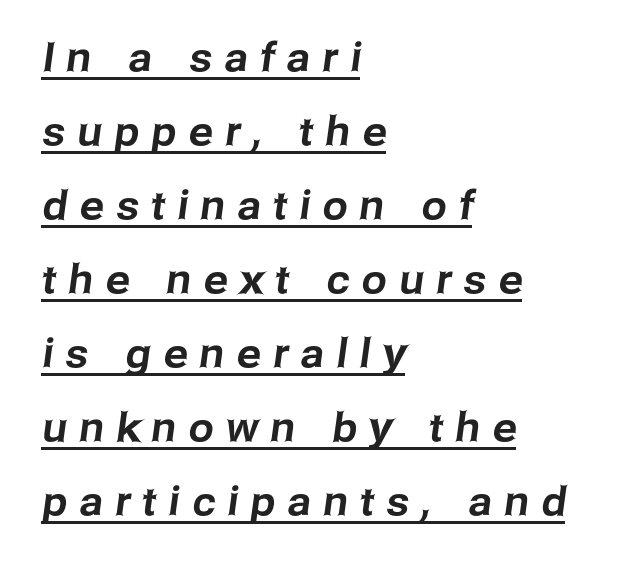
The image shows 40 px sans-serif type; set left-aligned, line spacing 1.85x, unusually wide letter spacing (+0.31 em), underlined; low stroke contrast and a medium x-height.
